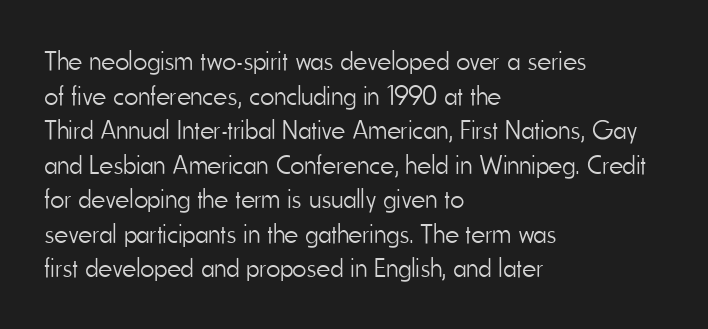
The block of text has a typical density, with ordinary space between rows. Which margin do the lines hug? The left one — the right edge is uneven. The space directly below the letters is spotless. This is the regular roman posture of the typeface. Does extra space separate the letters? No, they use regular spacing.
